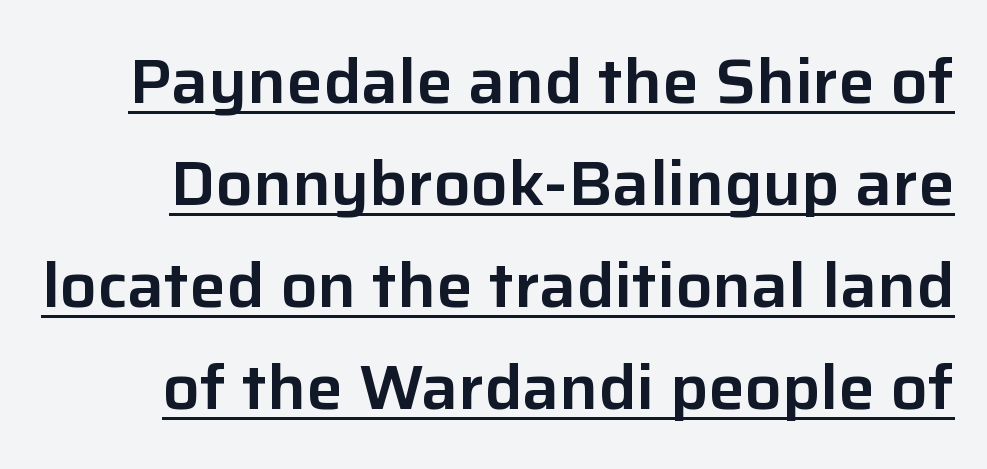
{"serif": "no", "italic": "no", "width": "normal", "stroke_contrast": "low", "x_height": "medium", "monospaced": "no", "underline": "yes", "line_spacing": "normal", "line_spacing_ratio": 1.67, "letter_spacing": "normal", "letter_spacing_em": 0.0, "glyph_px": 61}
